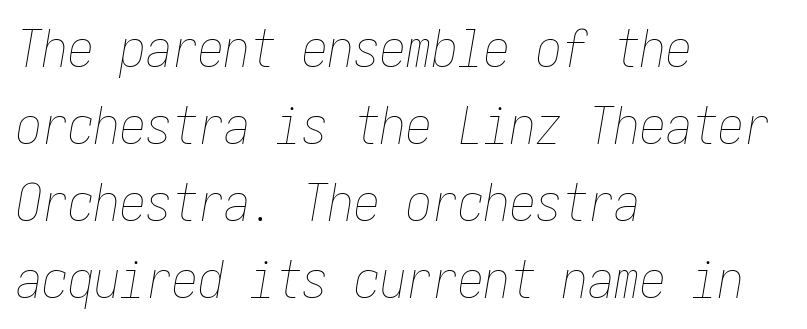
Q: Is the text bold? A: No.
Q: Is the text italic (slanted)? A: Yes, it leans right by about 10 degrees.
Q: Is the text underlined? A: No.
Q: How is the paragraph aligned? A: Left-aligned.
Q: Is the spacing between letters normal or unusually wide? A: Normal.
Q: Is the spacing between lines tight, normal or loose? A: Normal.
Q: Width (condensed, normal, or wide)? A: Condensed.
Q: Stroke contrast? A: Low.
Q: x-height? A: Medium.
